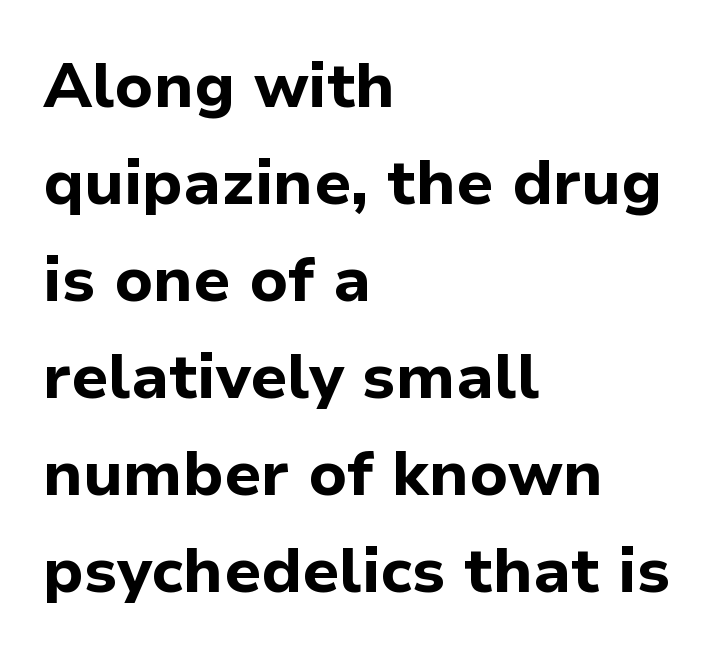
{"serif": "no", "italic": "no", "bold": "yes", "weight": "bold", "width": "normal", "stroke_contrast": "low", "x_height": "medium", "monospaced": "no", "underline": "no", "align": "left", "line_spacing": "normal", "line_spacing_ratio": 1.54, "letter_spacing": "normal", "letter_spacing_em": 0.0, "glyph_px": 63}
